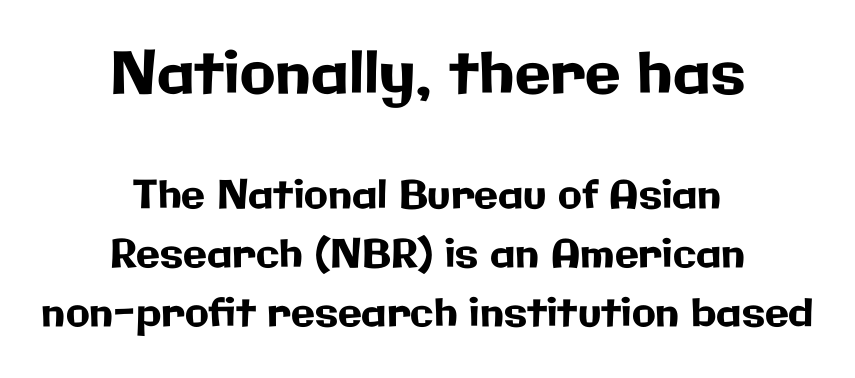
{"serif": "no", "italic": "no", "width": "normal", "stroke_contrast": "low", "x_height": "medium", "monospaced": "no", "underline": "no", "align": "center", "line_spacing": "normal", "line_spacing_ratio": 1.51, "letter_spacing": "normal", "letter_spacing_em": 0.0, "larger_block": "first", "size_ratio": 1.49, "glyph_px": 58}
